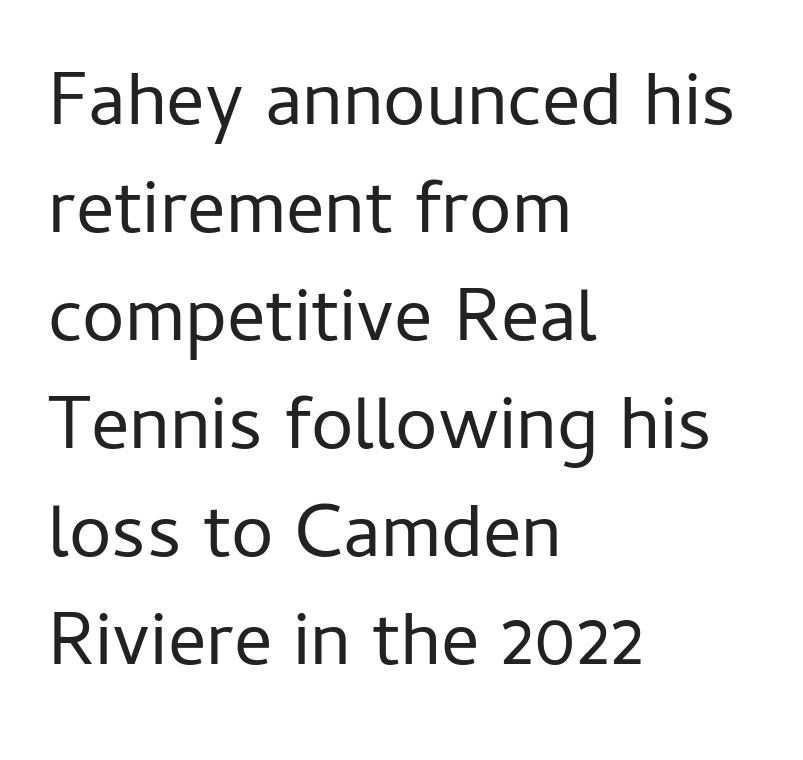
Does the leading feel generous? No, just average. The letterforms sit shoulder to shoulder at normal distance. No italicization has been applied; the sample stays upright. Only glyphs here, with clear space below each row. Weight: not bold — regular or lighter. The rendering anchors every line to the left-hand side.
